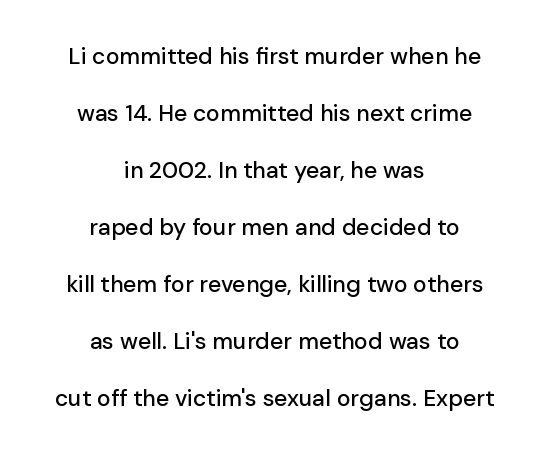
{"italic": "no", "underline": "no", "align": "center", "line_spacing": "loose", "line_spacing_ratio": 2.48, "letter_spacing": "normal", "letter_spacing_em": 0.0, "glyph_px": 23}
